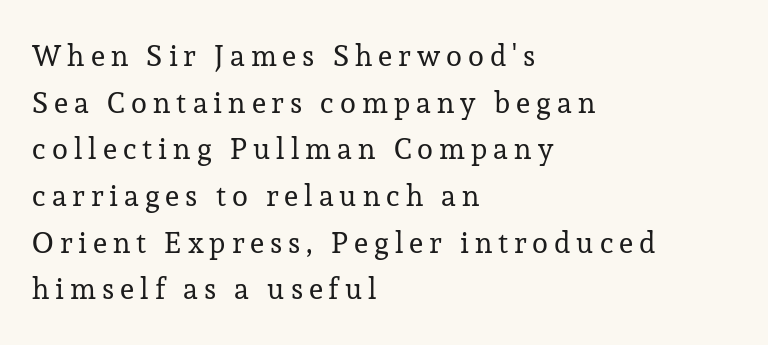
You could not count columns in this text — the font is proportionally spaced. Is there much room between lines? A standard amount, neither cramped nor airy. Observe the serifs anchoring each vertical stroke in this sample. It's the straight-up-and-down kind of type. Underline: absent.
